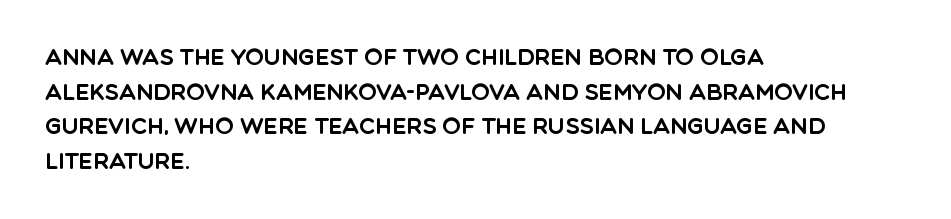
Q: Is the text italic (slanted)? A: No, it is upright.
Q: Is the text underlined? A: No.
Q: How is the paragraph aligned? A: Left-aligned.
Q: Is the spacing between letters normal or unusually wide? A: Normal.
Q: Is the spacing between lines tight, normal or loose? A: Normal.
